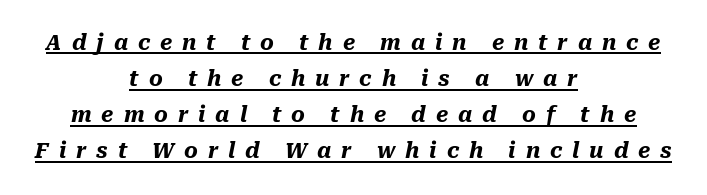
{"italic": "yes", "lean": "right", "slant_degrees": 10, "bold": "yes", "underline": "yes", "align": "center", "line_spacing_ratio": 1.72, "letter_spacing": "wide", "letter_spacing_em": 0.47, "glyph_px": 21}
